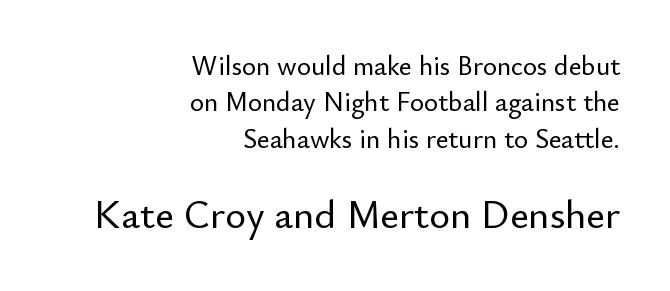
The image shows 40 px sans-serif type, upright; set right-aligned, normal line spacing (1.35x), normal letter spacing, not underlined; the second (bottom) block is 1.48x larger; low stroke contrast and a small x-height.
